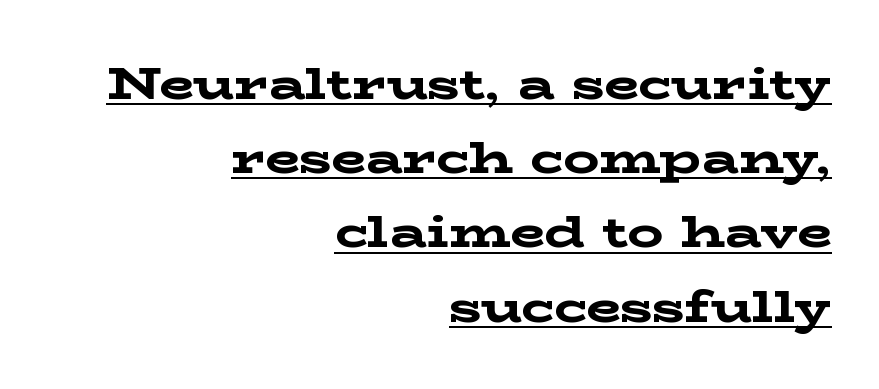
The image shows 45 px bold, wide serif type, upright; set right-aligned, normal line spacing (1.65x), normal letter spacing, underlined; low stroke contrast and a medium x-height.
